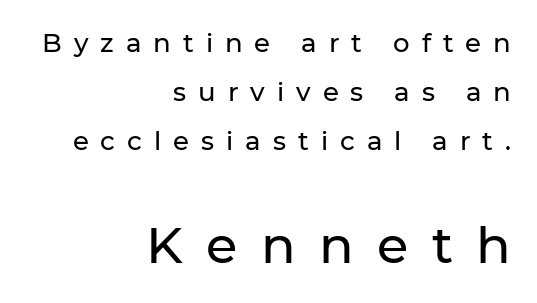
Q: Is the text italic (slanted)? A: No, it is upright.
Q: Is the typeface a serif or a sans-serif typeface? A: Sans-serif.
Q: Is the text underlined? A: No.
Q: How is the paragraph aligned? A: Right-aligned.
Q: Is the spacing between letters normal or unusually wide? A: Unusually wide.
Q: Which block of text is set in a larger size, the first (top) or the second (bottom)? A: The second (bottom) one.
Q: Width (condensed, normal, or wide)? A: Normal.
Q: Stroke contrast? A: Low.
Q: x-height? A: Medium.
Q: Monospaced? A: No.
